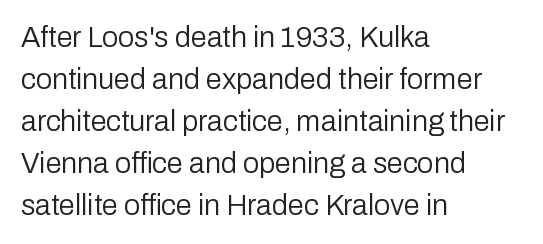
The image shows 29 px regular-weight sans-serif type, upright; set left-aligned, normal line spacing (1.45x), normal letter spacing, not underlined; low stroke contrast and a medium x-height.
